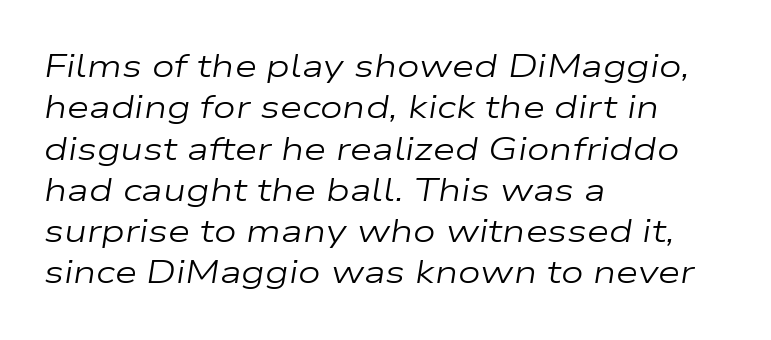
{"italic": "yes", "lean": "right", "slant_degrees": 9, "bold": "no", "weight": "regular", "width": "wide", "stroke_contrast": "low", "x_height": "medium", "monospaced": "no", "underline": "no", "align": "left", "line_spacing": "normal", "line_spacing_ratio": 1.29, "letter_spacing": "normal", "letter_spacing_em": 0.0, "glyph_px": 32}
